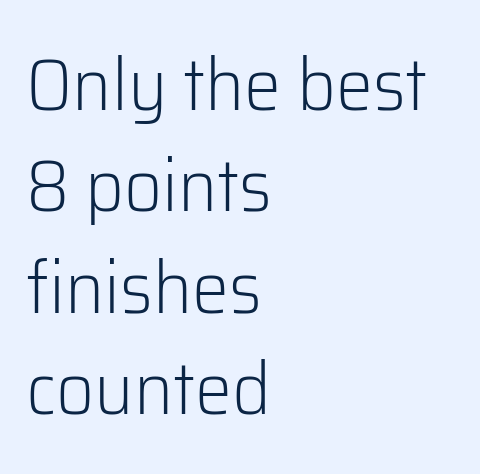
The image shows 74 px light sans-serif type, upright; set left-aligned, normal line spacing (1.37x), normal letter spacing, not underlined; low stroke contrast and a medium x-height.
